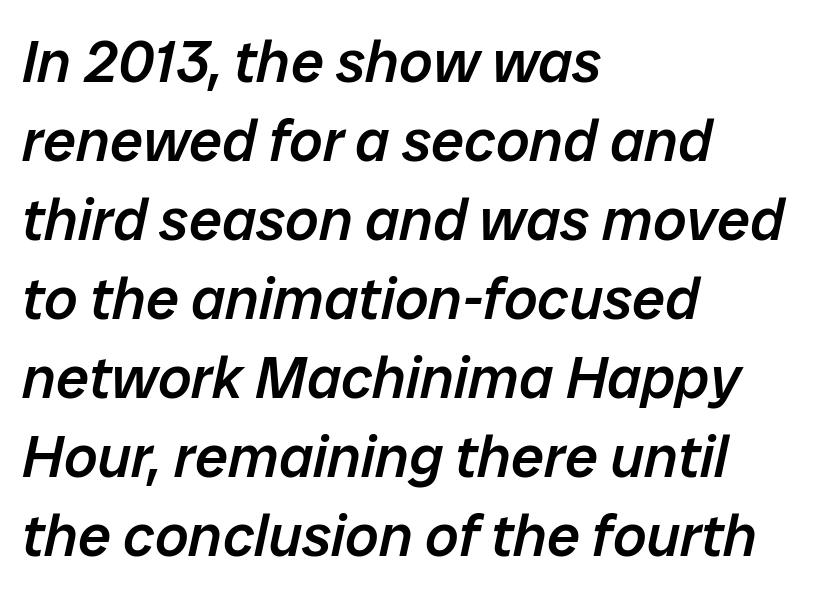
Q: Is the text bold? A: Semi-bold.
Q: Is the text italic (slanted)? A: Yes, it leans right by about 12 degrees.
Q: Is the text underlined? A: No.
Q: How is the paragraph aligned? A: Left-aligned.
Q: Is the spacing between letters normal or unusually wide? A: Normal.
Q: Is the spacing between lines tight, normal or loose? A: Normal.
Q: Width (condensed, normal, or wide)? A: Normal.
Q: Stroke contrast? A: Low.
Q: x-height? A: Medium.
Q: Monospaced? A: No.
